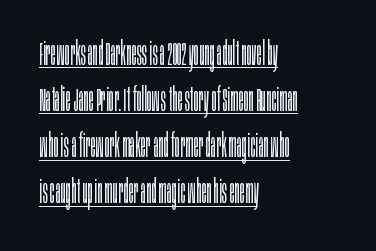
Q: Is the text bold? A: No.
Q: Is the text italic (slanted)? A: No, it is upright.
Q: Is the typeface a serif or a sans-serif typeface? A: Sans-serif.
Q: Is the text underlined? A: Yes.
Q: How is the paragraph aligned? A: Left-aligned.
Q: Is the spacing between letters normal or unusually wide? A: Normal.
Q: Is the spacing between lines tight, normal or loose? A: Normal.
Q: Width (condensed, normal, or wide)? A: Condensed.
Q: Stroke contrast? A: Low.
Q: x-height? A: Large.
Q: Monospaced? A: No.
